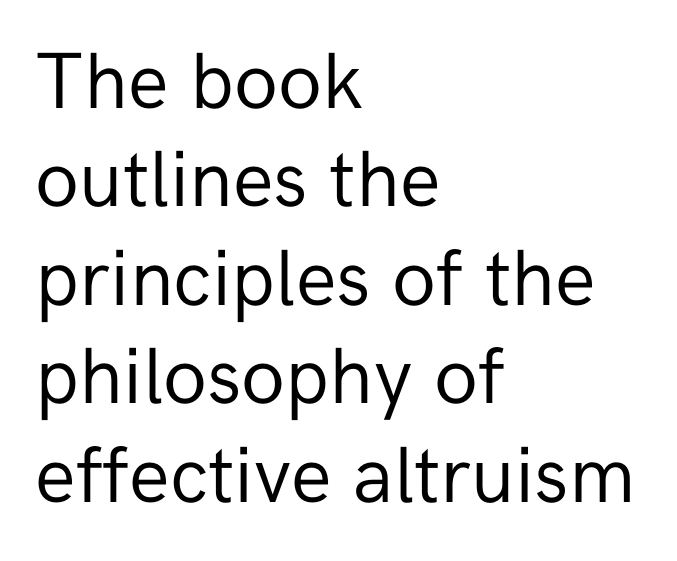
{"serif": "no", "italic": "no", "bold": "no", "weight": "regular", "width": "normal", "stroke_contrast": "low", "x_height": "medium", "monospaced": "no", "underline": "no", "align": "left", "line_spacing_ratio": 1.23, "letter_spacing": "normal", "letter_spacing_em": 0.0, "glyph_px": 80}
